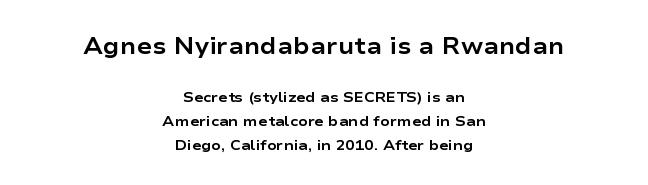
Visually the block forms a symmetrical silhouette, jagged on both flanks. Notice how thick the strokes are: this is what a full bold looks like. Between one letter and the next there's only the usual sliver of space. The passage shown is not underscored anywhere. Interline gaps are of average width in this sample.
